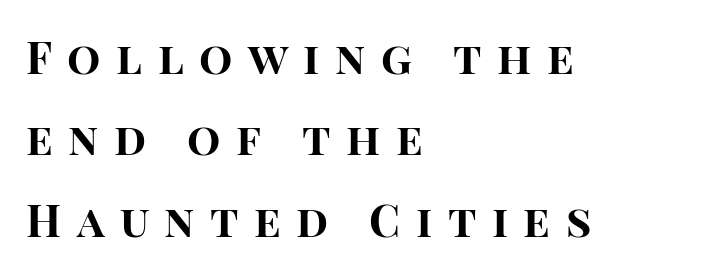
Q: Is the text bold? A: Yes.
Q: Is the text italic (slanted)? A: No, it is upright.
Q: Is the typeface a serif or a sans-serif typeface? A: Sans-serif.
Q: Is the text underlined? A: No.
Q: How is the paragraph aligned? A: Left-aligned.
Q: Is the spacing between letters normal or unusually wide? A: Unusually wide.
Q: Width (condensed, normal, or wide)? A: Normal.
Q: Stroke contrast? A: High.
Q: x-height? A: Large.
Q: Monospaced? A: No.
